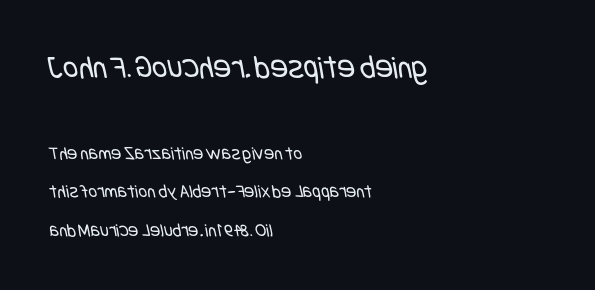
{"serif": "no", "bold": "no", "weight": "regular", "width": "condensed", "stroke_contrast": "low", "x_height": "large", "underline": "no", "align": "left", "line_spacing": "loose", "line_spacing_ratio": 2.02, "letter_spacing": "normal", "letter_spacing_em": 0.0, "larger_block": "first", "size_ratio": 1.74, "glyph_px": 33}
